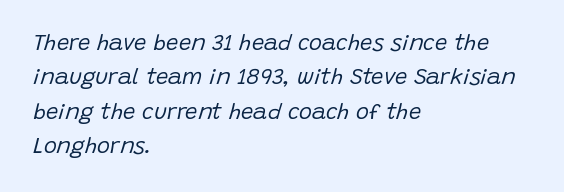
{"italic": "yes", "lean": "right", "slant_degrees": 15, "bold": "no", "underline": "no", "align": "left", "line_spacing": "normal", "line_spacing_ratio": 1.56, "letter_spacing": "normal", "letter_spacing_em": 0.0, "glyph_px": 22}
